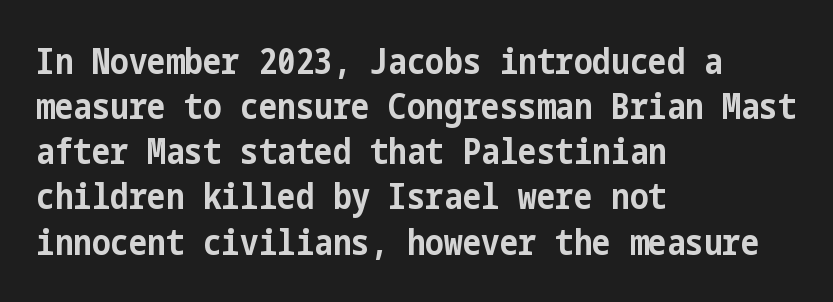
Q: Is the text bold? A: Yes.
Q: Is the text italic (slanted)? A: No, it is upright.
Q: Is the typeface a serif or a sans-serif typeface? A: Sans-serif.
Q: Is the text underlined? A: No.
Q: How is the paragraph aligned? A: Left-aligned.
Q: Is the spacing between letters normal or unusually wide? A: Normal.
Q: Is the spacing between lines tight, normal or loose? A: Normal.
Q: Width (condensed, normal, or wide)? A: Condensed.
Q: Stroke contrast? A: Low.
Q: x-height? A: Medium.
